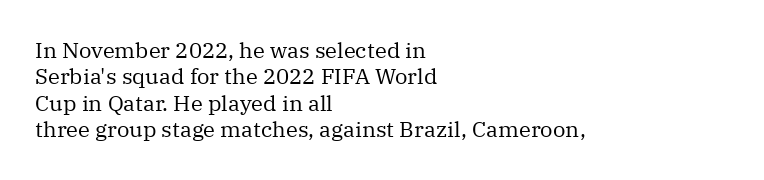
The image shows 22 px text type, upright; set left-aligned, line spacing 1.2x, normal letter spacing, not underlined.
